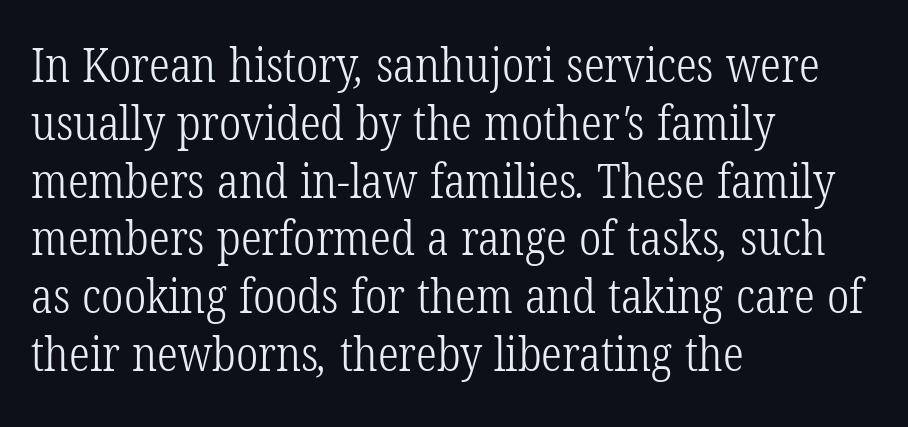
{"serif": "yes", "bold": "no", "weight": "light", "width": "condensed", "stroke_contrast": "low", "x_height": "medium", "monospaced": "no", "underline": "no", "align": "left", "line_spacing_ratio": 1.23, "letter_spacing": "normal", "letter_spacing_em": 0.0, "glyph_px": 47}
